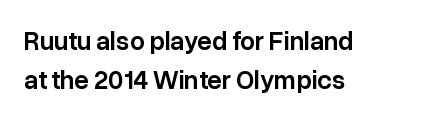
{"italic": "no", "bold": "semi", "underline": "no", "align": "left", "line_spacing": "normal", "line_spacing_ratio": 1.5, "letter_spacing": "normal", "letter_spacing_em": 0.0, "glyph_px": 26}
